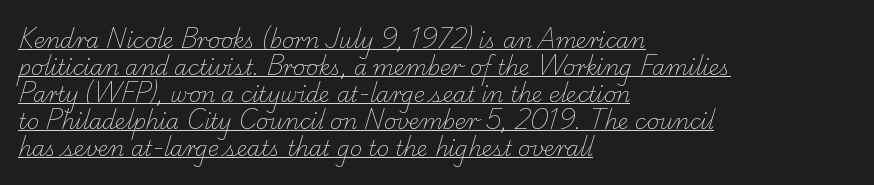
Does the copy run flush right? No — it runs flush left. Every word sits above its own underline. The characters are drawn with everyday or finer stroke widths. Horizontal bands of white between lines are of average thickness.
